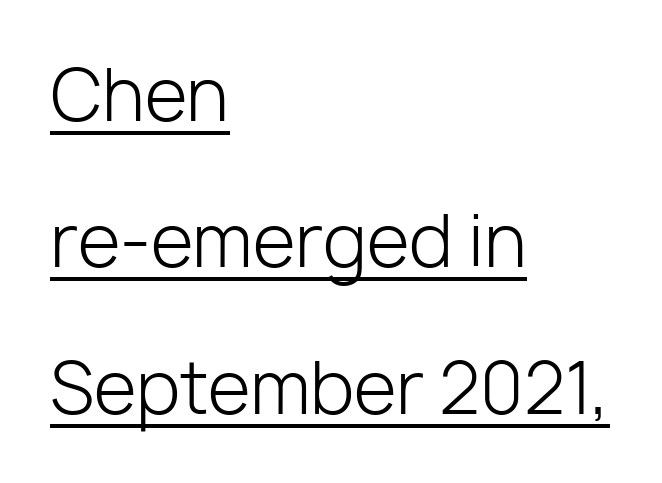
Q: Is the text bold? A: No.
Q: Is the text italic (slanted)? A: No, it is upright.
Q: Is the typeface a serif or a sans-serif typeface? A: Sans-serif.
Q: Is the text underlined? A: Yes.
Q: How is the paragraph aligned? A: Left-aligned.
Q: Is the spacing between letters normal or unusually wide? A: Normal.
Q: Is the spacing between lines tight, normal or loose? A: Loose.
Q: Width (condensed, normal, or wide)? A: Normal.
Q: Stroke contrast? A: Low.
Q: x-height? A: Medium.
Q: Monospaced? A: No.
